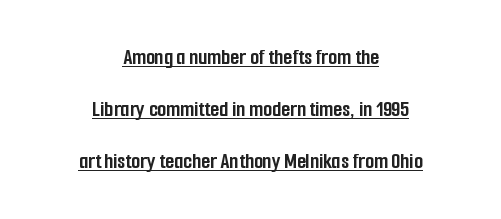
The image shows 23 px bold type, upright; set centered, loose line spacing (2.27x), normal letter spacing, underlined.
